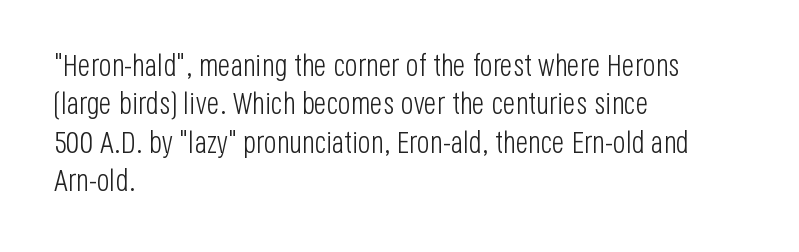
The image shows 30 px light, condensed sans-serif type, upright; set left-aligned, normal line spacing (1.28x), normal letter spacing, not underlined; low stroke contrast and a large x-height.
